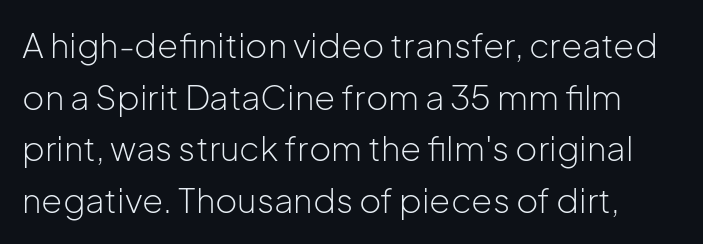
Q: Is the text bold? A: No.
Q: Is the text italic (slanted)? A: No, it is upright.
Q: Is the typeface a serif or a sans-serif typeface? A: Sans-serif.
Q: Is the text underlined? A: No.
Q: Is the spacing between letters normal or unusually wide? A: Normal.
Q: Is the spacing between lines tight, normal or loose? A: Normal.
Q: Width (condensed, normal, or wide)? A: Normal.
Q: Stroke contrast? A: Low.
Q: x-height? A: Medium.
Q: Monospaced? A: No.
